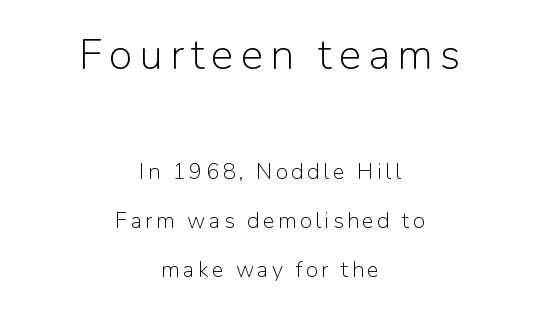
{"serif": "no", "italic": "no", "bold": "no", "weight": "light", "width": "normal", "stroke_contrast": "low", "x_height": "medium", "monospaced": "no", "underline": "no", "align": "center", "line_spacing": "loose", "line_spacing_ratio": 2.24, "larger_block": "first", "size_ratio": 1.95, "glyph_px": 43}
